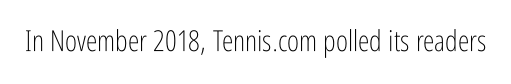
Do the characters align in a grid? No, the font is proportional. The specimen reads as upright at a glance. The tracking reads as untouched default to a designer's eye. Serifs: no, the terminals of the letterforms are clean. Stems and bowls with no extra thickness — not bold.
